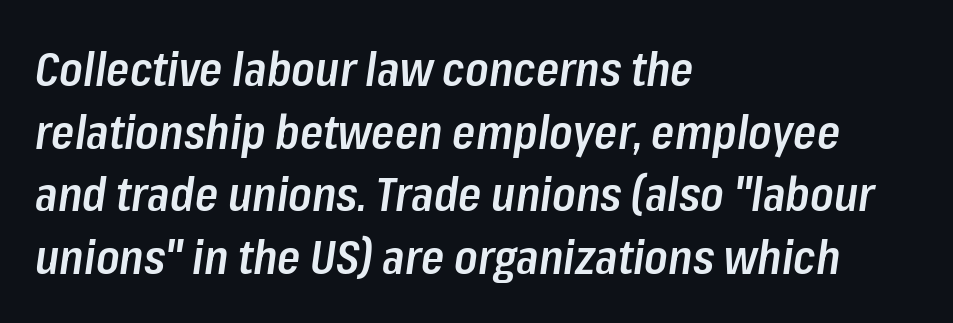
Q: Is the text bold? A: Semi-bold.
Q: Is the text italic (slanted)? A: Yes, it leans right by about 8 degrees.
Q: Is the text underlined? A: No.
Q: How is the paragraph aligned? A: Left-aligned.
Q: Is the spacing between letters normal or unusually wide? A: Normal.
Q: Is the spacing between lines tight, normal or loose? A: Normal.
Q: Width (condensed, normal, or wide)? A: Condensed.
Q: Stroke contrast? A: Low.
Q: x-height? A: Medium.
Q: Monospaced? A: No.
